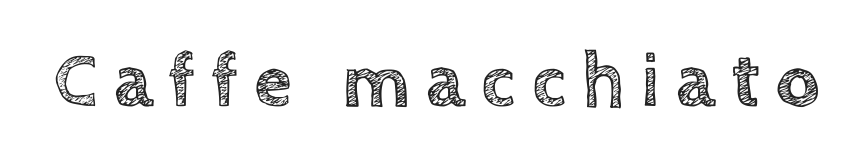
The image shows 77 px text type, upright; set unusually wide letter spacing (+0.21 em), not underlined; a large x-height.
